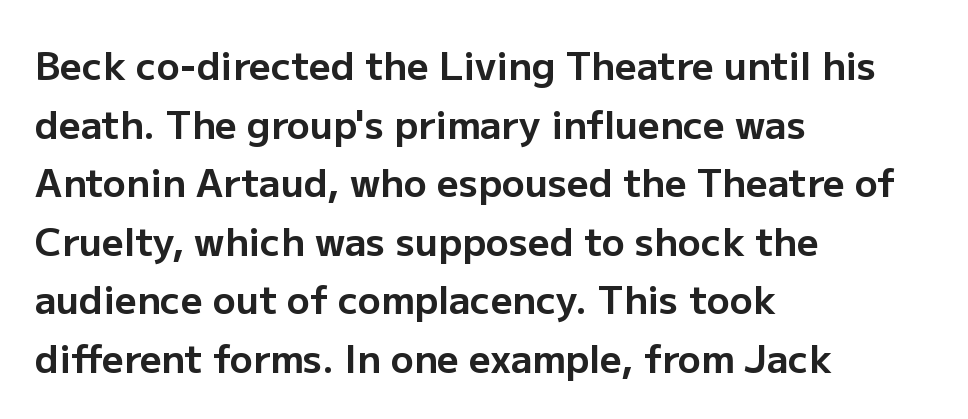
The image shows 38 px bold sans-serif type, upright; set left-aligned, normal line spacing (1.54x), normal letter spacing, not underlined; low stroke contrast and a medium x-height.
